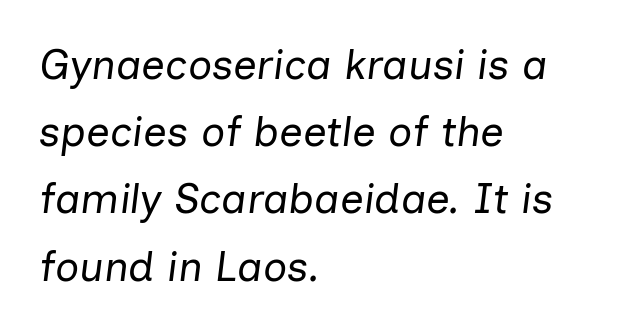
{"italic": "yes", "lean": "right", "slant_degrees": 7, "bold": "no", "weight": "regular", "width": "normal", "stroke_contrast": "low", "x_height": "medium", "monospaced": "no", "underline": "no", "align": "left", "line_spacing": "normal", "line_spacing_ratio": 1.6, "letter_spacing": "normal", "letter_spacing_em": 0.0, "glyph_px": 42}
